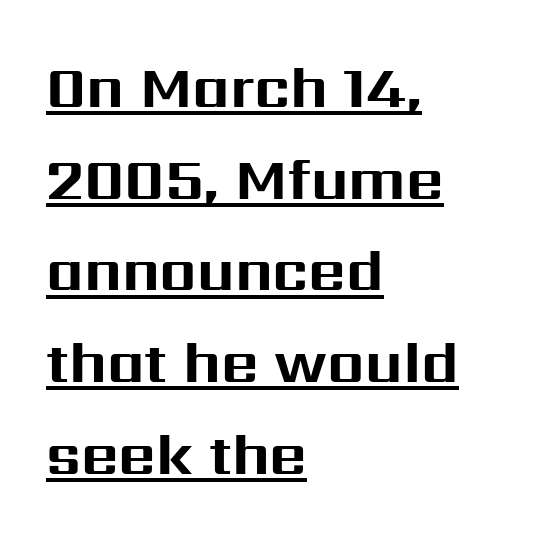
{"serif": "no", "italic": "no", "bold": "yes", "weight": "bold", "width": "normal", "stroke_contrast": "medium", "x_height": "medium", "monospaced": "no", "underline": "yes", "align": "left", "line_spacing": "normal", "line_spacing_ratio": 1.58, "letter_spacing": "normal", "letter_spacing_em": 0.0, "glyph_px": 58}
